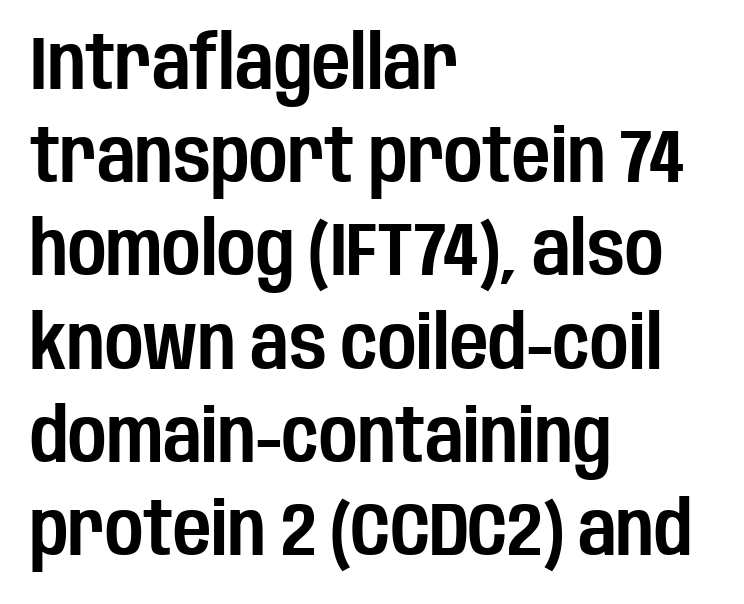
These lines were composed using upright roman letters. These lines are rendered in a variable-pitch font. These lines stack with their left ends in a neat column. Type without underlining. This is sans-serif lettering, the kind often seen on screens and signage.
